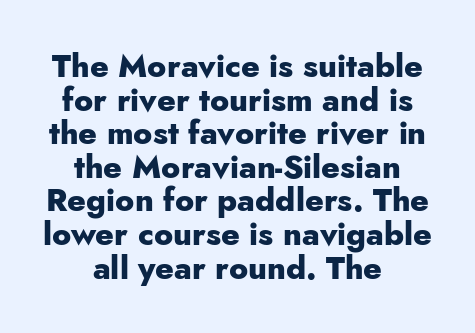
Note the varied advance widths — an 'i' is clearly narrower than an 'm'. This is the regular roman posture of the typeface. Does the weight exceed regular? Yes, all the way to bold. Compared with typical body copy, the letter spacing here is the same. Students, observe: this is what under-led, compact text looks like. Just letters on the line, the space beneath them empty.
